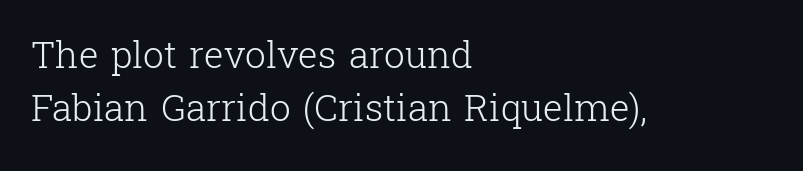
The line-height multiplier appears to be the usual default. Characters remain perfectly vertical along every line. Unlike a clean sans, this face finishes its strokes with serifs. Lines of text with bare space underneath.
